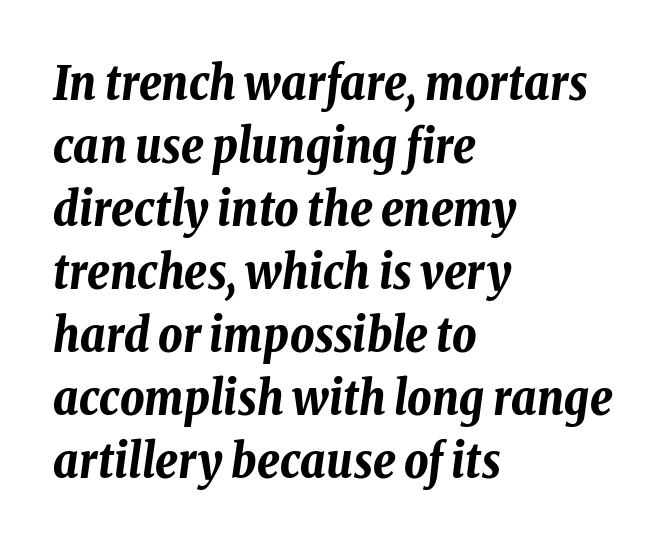
Q: Is the text bold? A: Yes.
Q: Is the text italic (slanted)? A: Yes, it leans right by about 8 degrees.
Q: Is the text underlined? A: No.
Q: How is the paragraph aligned? A: Left-aligned.
Q: Is the spacing between letters normal or unusually wide? A: Normal.
Q: Is the spacing between lines tight, normal or loose? A: Normal.
Q: Width (condensed, normal, or wide)? A: Condensed.
Q: Stroke contrast? A: Low.
Q: x-height? A: Medium.
Q: Monospaced? A: No.
